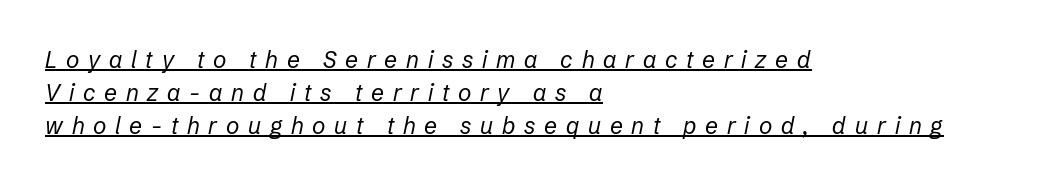
The strokes are not fattened; the text isn't bold. The lines in this sample share a left origin and differ only in where they stop. In designer terms, the underline attribute is active on this setting. This sample uses an oblique cut, with every glyph tilted off the vertical. Leading matches the norm, producing a regular column.
